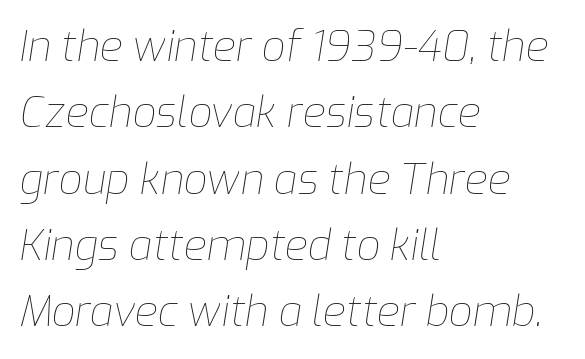
{"italic": "yes", "lean": "right", "slant_degrees": 9, "bold": "no", "weight": "thin", "width": "normal", "stroke_contrast": "low", "x_height": "medium", "monospaced": "no", "underline": "no", "align": "left", "line_spacing": "normal", "line_spacing_ratio": 1.58, "letter_spacing": "normal", "letter_spacing_em": 0.0, "glyph_px": 42}
